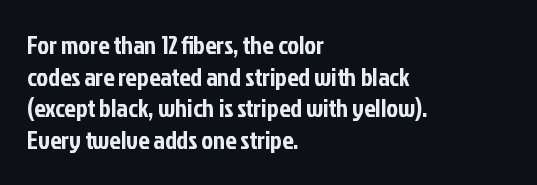
The rows are spaced the way most documents space them. No extra tracking has been applied to these lines. Which margin do the lines hug? The left one — the right edge is uneven. The gap between lines stays unmarked. If you drew a line through each stem, it would be perfectly vertical.
